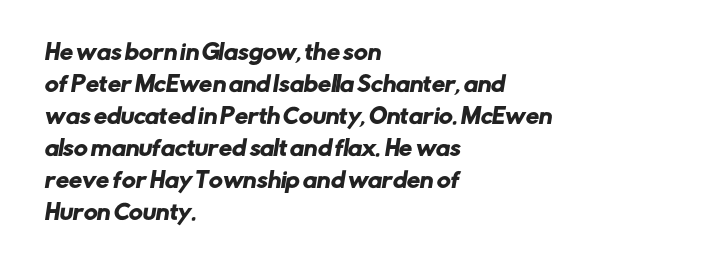
Q: Is the text underlined? A: No.
Q: How is the paragraph aligned? A: Left-aligned.
Q: Is the spacing between letters normal or unusually wide? A: Normal.
Q: Is the spacing between lines tight, normal or loose? A: Normal.
